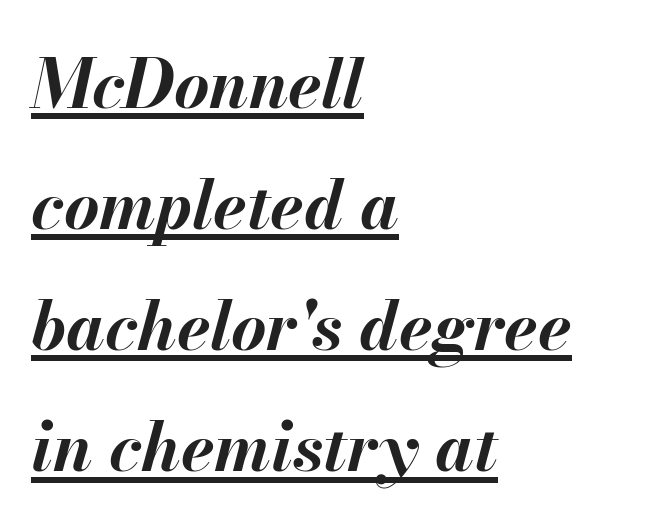
The image shows 68 px bold type, italic (leaning right); set left-aligned, line spacing 1.78x, normal letter spacing, underlined; medium stroke contrast and a small x-height.
